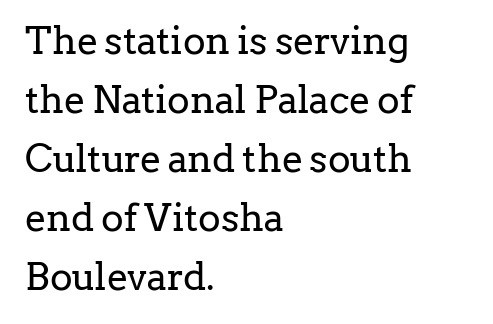
Q: Is the text bold? A: No.
Q: Is the text italic (slanted)? A: No, it is upright.
Q: Is the typeface a serif or a sans-serif typeface? A: Serif.
Q: Is the text underlined? A: No.
Q: How is the paragraph aligned? A: Left-aligned.
Q: Is the spacing between letters normal or unusually wide? A: Normal.
Q: Is the spacing between lines tight, normal or loose? A: Normal.
Q: Width (condensed, normal, or wide)? A: Normal.
Q: Stroke contrast? A: Low.
Q: x-height? A: Medium.
Q: Monospaced? A: No.
